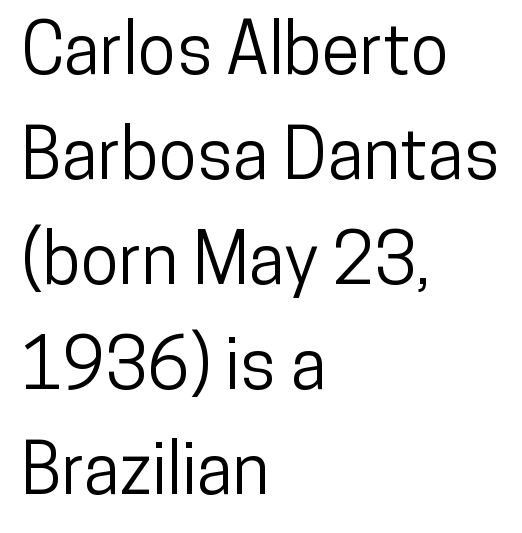
Q: Is the text italic (slanted)? A: No, it is upright.
Q: Is the typeface a serif or a sans-serif typeface? A: Sans-serif.
Q: Is the text underlined? A: No.
Q: How is the paragraph aligned? A: Left-aligned.
Q: Is the spacing between letters normal or unusually wide? A: Normal.
Q: Is the spacing between lines tight, normal or loose? A: Normal.
Q: Width (condensed, normal, or wide)? A: Condensed.
Q: Stroke contrast? A: Low.
Q: x-height? A: Medium.
Q: Monospaced? A: No.
